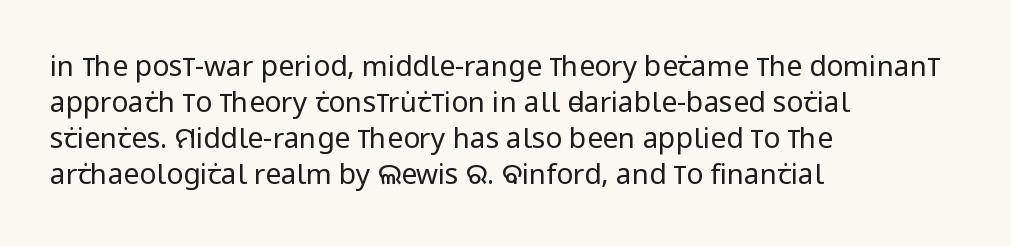
The image shows 28 px regular-weight, condensed sans-serif type, upright; set left-aligned, normal line spacing (1.28x), normal letter spacing, not underlined; low stroke contrast and a large x-height.
